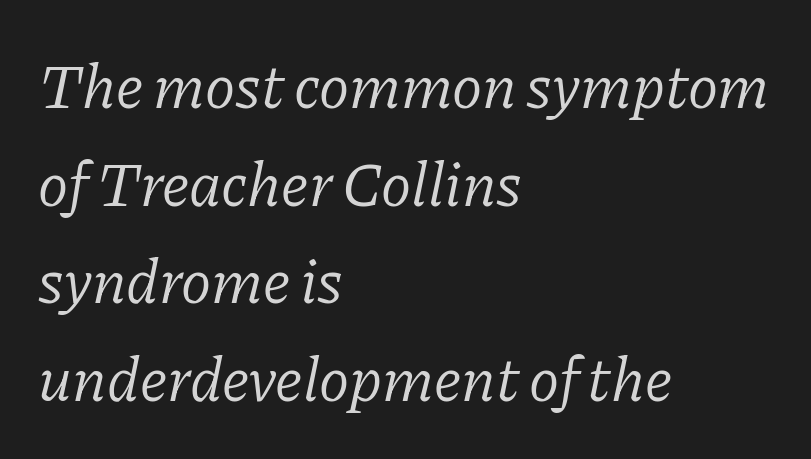
Type without underlining. These lines stack with their left ends in a neat column. Each letter keeps its own natural width here, so spacing adapts to shape. Students, observe: this is what conventionally led text looks like. No extra tracking has been applied to these lines.
